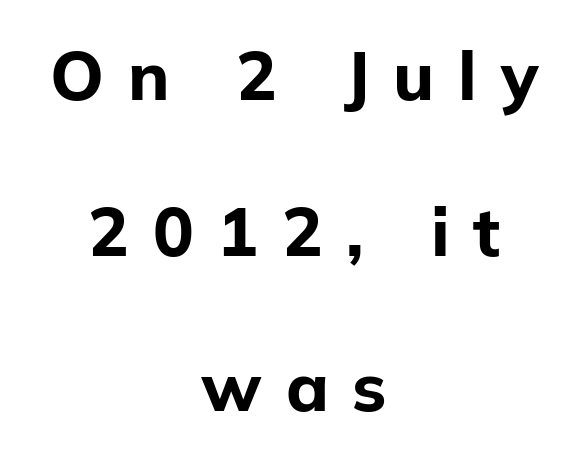
Every letter is thick-stroked: bold, no question. This rendering employs a face without finishing strokes, i.e., a sans-serif. The rendering uses natural spacing where letterforms have individual widths. Horizontal bands of white between lines are thick stripes. The letters stand straight up with perfectly vertical stems.
